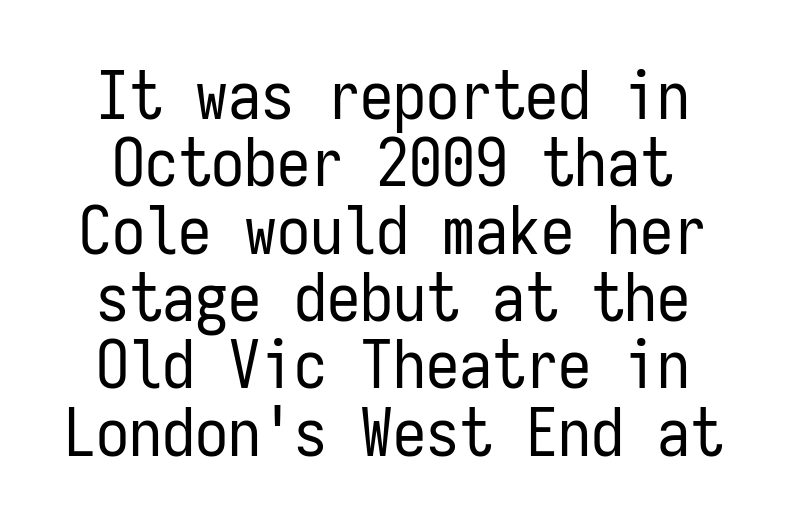
Serifs: no, the terminals of the letterforms are clean. You can tell it's not italic because the verticals are truly vertical. Weight class: somewhere from thin through regular. You could count columns in this text — the font is strictly monospaced.
